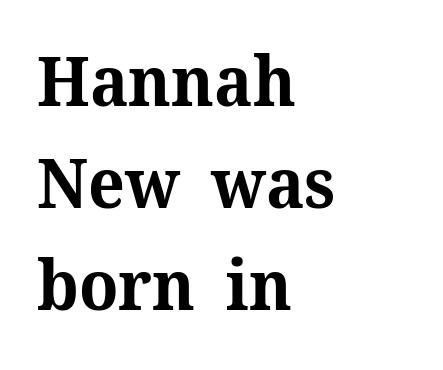
Q: Is the text bold? A: Yes.
Q: Is the text italic (slanted)? A: No, it is upright.
Q: Is the typeface a serif or a sans-serif typeface? A: Serif.
Q: Is the text underlined? A: No.
Q: How is the paragraph aligned? A: Left-aligned.
Q: Is the spacing between letters normal or unusually wide? A: Normal.
Q: Is the spacing between lines tight, normal or loose? A: Normal.
Q: Width (condensed, normal, or wide)? A: Normal.
Q: Stroke contrast? A: Medium.
Q: x-height? A: Medium.
Q: Monospaced? A: No.
